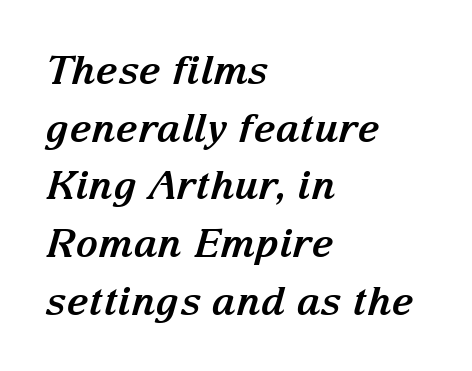
Q: Is the text bold? A: Yes.
Q: Is the text italic (slanted)? A: Yes, it leans right by about 15 degrees.
Q: Is the typeface a serif or a sans-serif typeface? A: Serif.
Q: Is the text underlined? A: No.
Q: How is the paragraph aligned? A: Left-aligned.
Q: Is the spacing between letters normal or unusually wide? A: Normal.
Q: Is the spacing between lines tight, normal or loose? A: Normal.
Q: Width (condensed, normal, or wide)? A: Normal.
Q: Stroke contrast? A: Medium.
Q: x-height? A: Medium.
Q: Monospaced? A: No.
